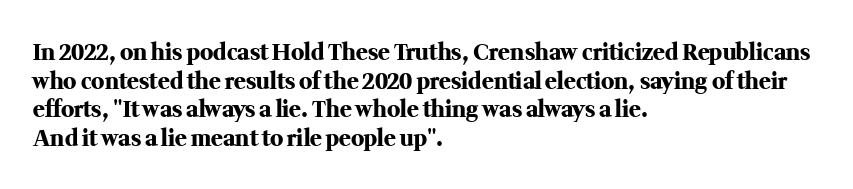
{"italic": "no", "bold": "yes", "underline": "no", "align": "left", "line_spacing": "normal", "line_spacing_ratio": 1.3, "letter_spacing": "normal", "letter_spacing_em": 0.0, "glyph_px": 22}
